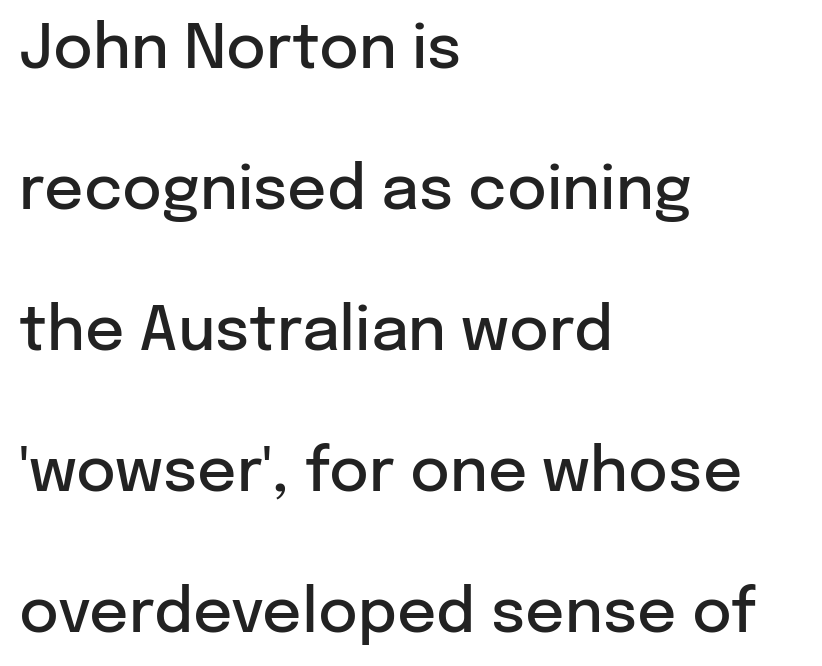
The image shows 61 px semibold sans-serif type, upright; set left-aligned, loose line spacing (2.31x), normal letter spacing, not underlined; low stroke contrast and a medium x-height.
